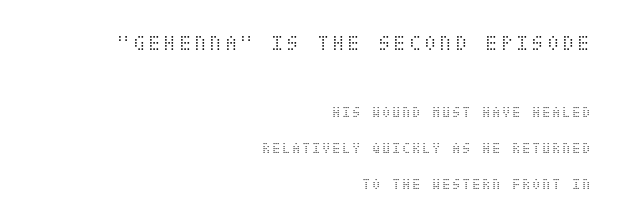
Q: Is the text bold? A: No.
Q: Is the text italic (slanted)? A: No, it is upright.
Q: Is the text underlined? A: No.
Q: How is the paragraph aligned? A: Right-aligned.
Q: Is the spacing between lines tight, normal or loose? A: Loose.
Q: Which block of text is set in a larger size, the first (top) or the second (bottom)? A: The first (top) one.
